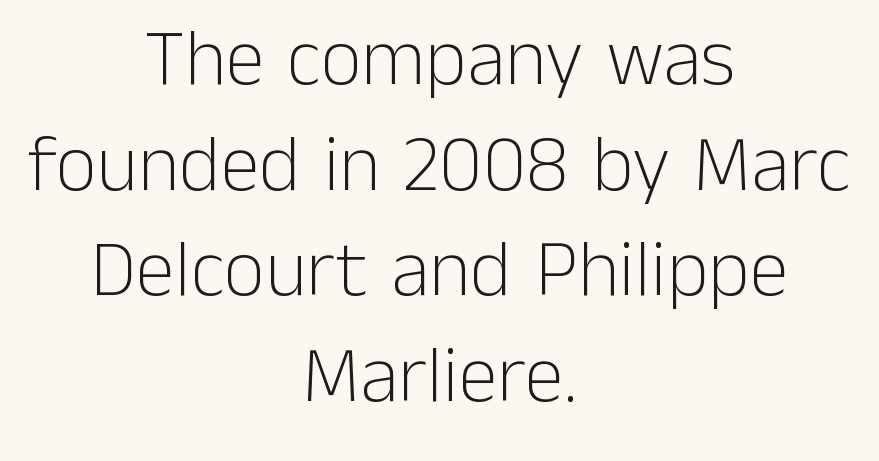
{"serif": "no", "italic": "no", "bold": "no", "weight": "light", "width": "normal", "stroke_contrast": "low", "x_height": "medium", "monospaced": "no", "underline": "no", "align": "center", "line_spacing": "normal", "line_spacing_ratio": 1.32, "letter_spacing": "normal", "letter_spacing_em": 0.0, "glyph_px": 80}
